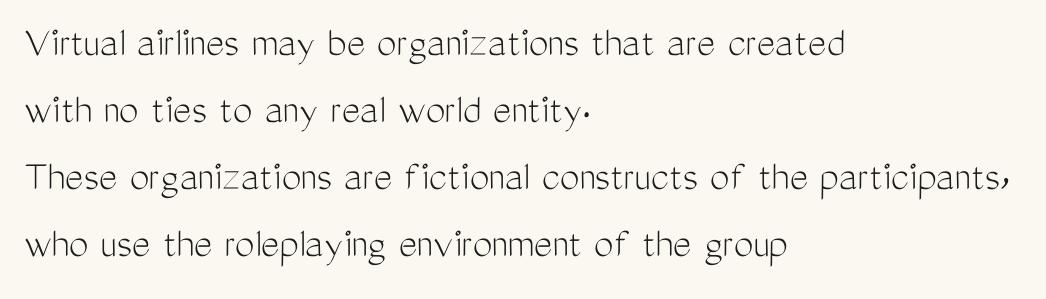
{"serif": "no", "italic": "no", "bold": "no", "weight": "light", "width": "condensed", "stroke_contrast": "medium", "x_height": "medium", "monospaced": "no", "underline": "no", "align": "left", "line_spacing": "normal", "line_spacing_ratio": 1.52, "letter_spacing": "normal", "letter_spacing_em": 0.0, "glyph_px": 44}
